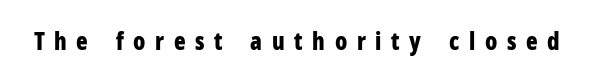
Q: Is the text bold? A: Yes.
Q: Is the text italic (slanted)? A: No, it is upright.
Q: Is the text underlined? A: No.
Q: Is the spacing between letters normal or unusually wide? A: Unusually wide.
